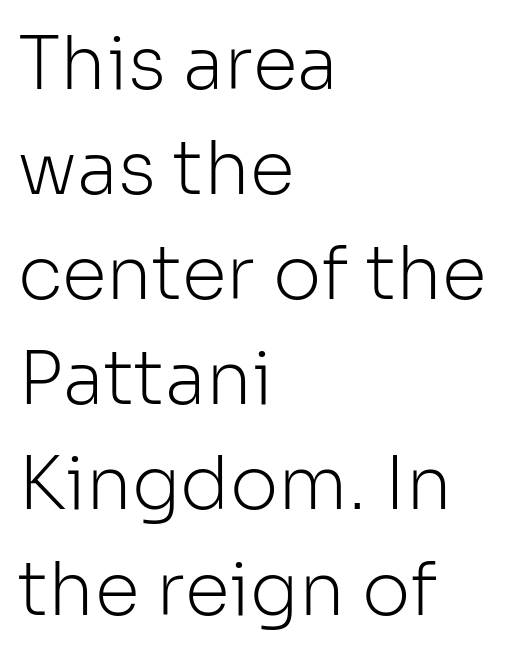
{"serif": "no", "italic": "no", "bold": "no", "weight": "light", "width": "normal", "stroke_contrast": "low", "x_height": "medium", "monospaced": "no", "underline": "no", "align": "left", "line_spacing": "normal", "line_spacing_ratio": 1.44, "letter_spacing": "normal", "letter_spacing_em": 0.0, "glyph_px": 73}
